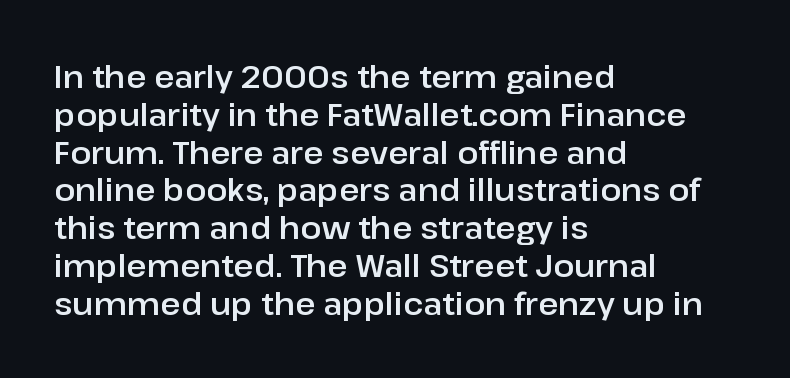
Q: Is the text italic (slanted)? A: No, it is upright.
Q: Is the typeface a serif or a sans-serif typeface? A: Sans-serif.
Q: Is the text underlined? A: No.
Q: How is the paragraph aligned? A: Left-aligned.
Q: Is the spacing between letters normal or unusually wide? A: Normal.
Q: Width (condensed, normal, or wide)? A: Normal.
Q: Stroke contrast? A: Low.
Q: x-height? A: Medium.
Q: Monospaced? A: No.
